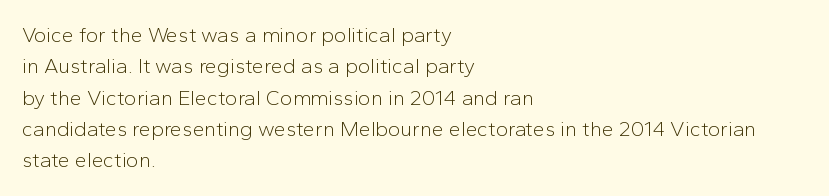
Ordinary non-slanted type is in use. Honestly, the row spacing looks completely unremarkable. These lines keep a tight, regular rhythm from letter to letter. These lines stack with their left ends in a neat column.
